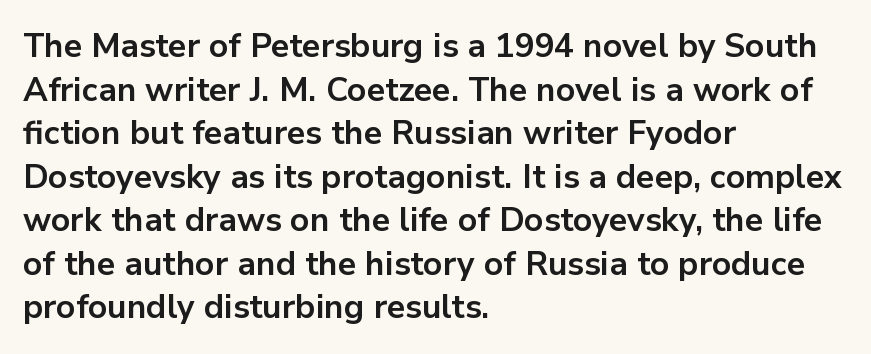
Q: Is the text bold? A: Yes.
Q: Is the text italic (slanted)? A: No, it is upright.
Q: Is the typeface a serif or a sans-serif typeface? A: Sans-serif.
Q: Is the text underlined? A: No.
Q: How is the paragraph aligned? A: Left-aligned.
Q: Is the spacing between letters normal or unusually wide? A: Normal.
Q: Is the spacing between lines tight, normal or loose? A: Normal.
Q: Width (condensed, normal, or wide)? A: Normal.
Q: Stroke contrast? A: Low.
Q: x-height? A: Medium.
Q: Monospaced? A: No.
